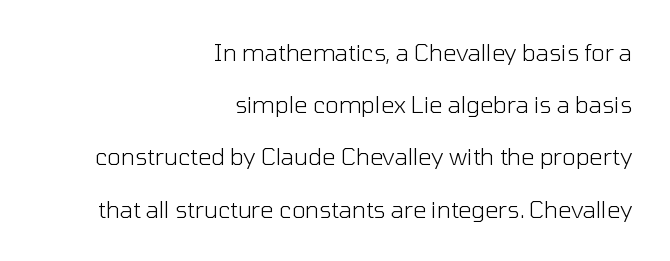
Casual observation: everything's shoved over to the right. Check under the words: just untouched page. Unbolded letterforms with no extra heft. Summary of vertical rhythm: relaxed, with wide interline spacing.
